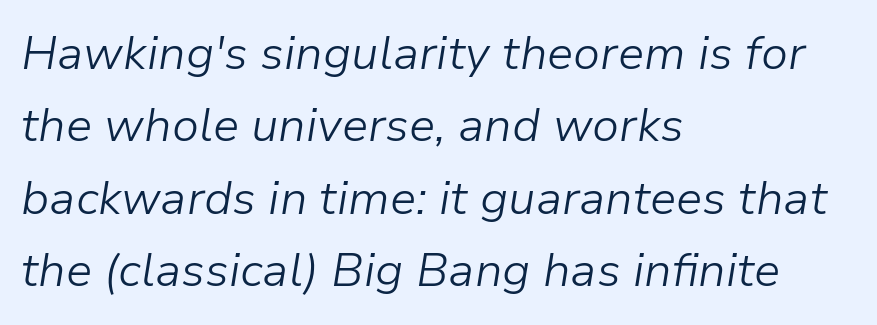
Q: Is the text bold? A: No.
Q: Is the text italic (slanted)? A: Yes, it leans right by about 9 degrees.
Q: Is the text underlined? A: No.
Q: How is the paragraph aligned? A: Left-aligned.
Q: Is the spacing between letters normal or unusually wide? A: Normal.
Q: Is the spacing between lines tight, normal or loose? A: Normal.
Q: Width (condensed, normal, or wide)? A: Normal.
Q: Stroke contrast? A: Low.
Q: x-height? A: Medium.
Q: Monospaced? A: No.
